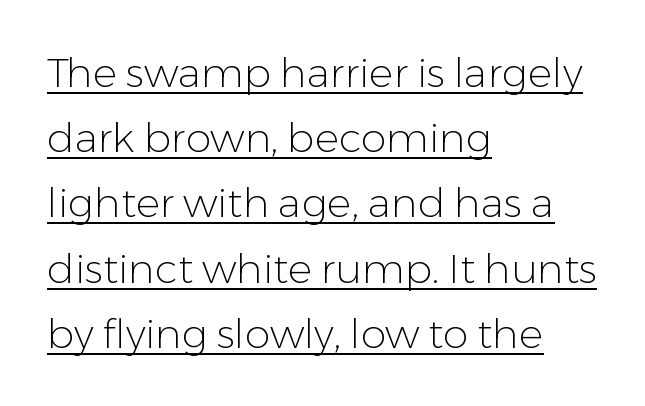
{"serif": "no", "italic": "no", "bold": "no", "weight": "light", "width": "normal", "stroke_contrast": "low", "x_height": "medium", "monospaced": "no", "underline": "yes", "align": "left", "line_spacing": "normal", "line_spacing_ratio": 1.59, "letter_spacing": "normal", "letter_spacing_em": 0.0, "glyph_px": 41}
